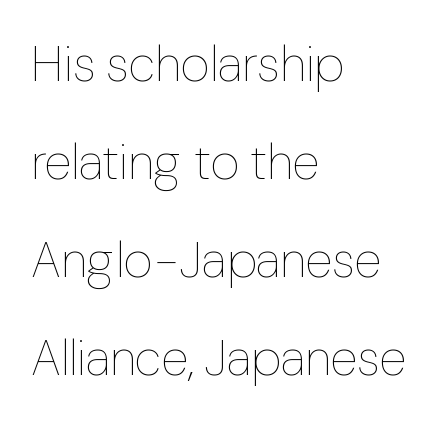
Q: Is the text bold? A: No.
Q: Is the text italic (slanted)? A: No, it is upright.
Q: Is the text underlined? A: No.
Q: How is the paragraph aligned? A: Left-aligned.
Q: Is the spacing between letters normal or unusually wide? A: Normal.
Q: Is the spacing between lines tight, normal or loose? A: Loose.
Q: Width (condensed, normal, or wide)? A: Normal.
Q: Stroke contrast? A: Low.
Q: x-height? A: Medium.
Q: Monospaced? A: No.
